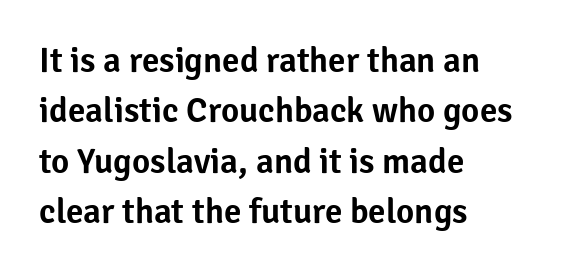
Q: Is the text italic (slanted)? A: No, it is upright.
Q: Is the typeface a serif or a sans-serif typeface? A: Sans-serif.
Q: Is the text underlined? A: No.
Q: How is the paragraph aligned? A: Left-aligned.
Q: Is the spacing between letters normal or unusually wide? A: Normal.
Q: Is the spacing between lines tight, normal or loose? A: Normal.
Q: Width (condensed, normal, or wide)? A: Normal.
Q: Stroke contrast? A: Low.
Q: x-height? A: Medium.
Q: Monospaced? A: No.
